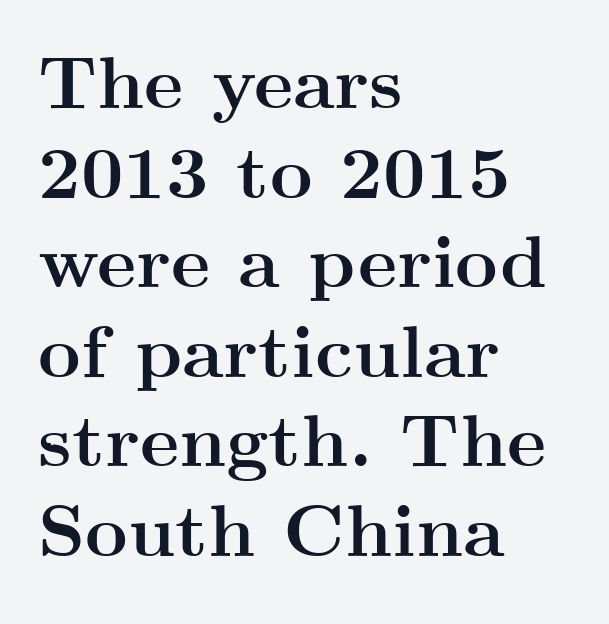
{"serif": "yes", "italic": "no", "bold": "yes", "weight": "semibold", "width": "wide", "stroke_contrast": "medium", "x_height": "small", "monospaced": "no", "underline": "no", "align": "left", "line_spacing_ratio": 1.21, "letter_spacing": "normal", "letter_spacing_em": 0.0, "glyph_px": 74}
